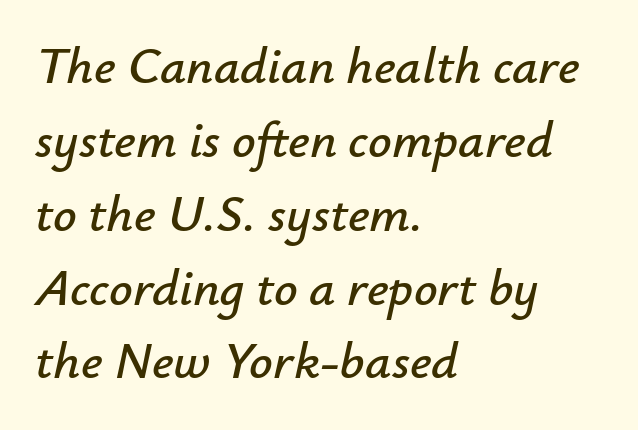
Think of a printed novel: that variable character pitch is what you see here. Beneath every word, the page is bare. Words appear dense and cohesive because spacing is normal. Interline gaps are of average width in this sample. In terms of posture, this sample is oblique. These lines stack with their left ends in a neat column.
